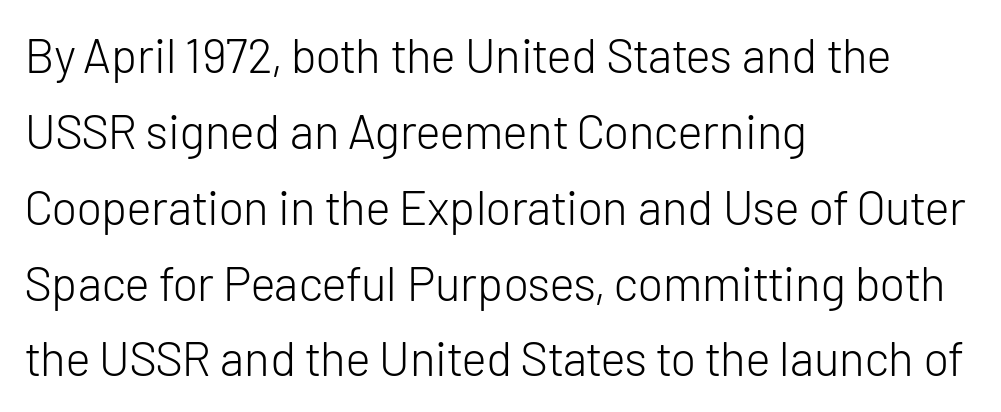
{"serif": "no", "italic": "no", "bold": "no", "weight": "light", "width": "normal", "stroke_contrast": "low", "x_height": "medium", "monospaced": "no", "underline": "no", "align": "left", "line_spacing": "normal", "line_spacing_ratio": 1.58, "letter_spacing": "normal", "letter_spacing_em": 0.0, "glyph_px": 48}
